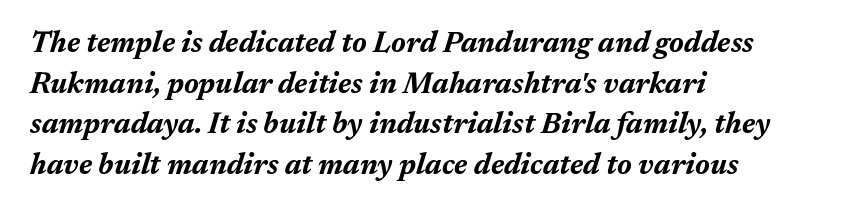
The passage shown is not underscored anywhere. Italic: yes, the glyphs are oblique. Character widths vary here, with narrow letters taking less room than wide ones. Alignment: flush left.
